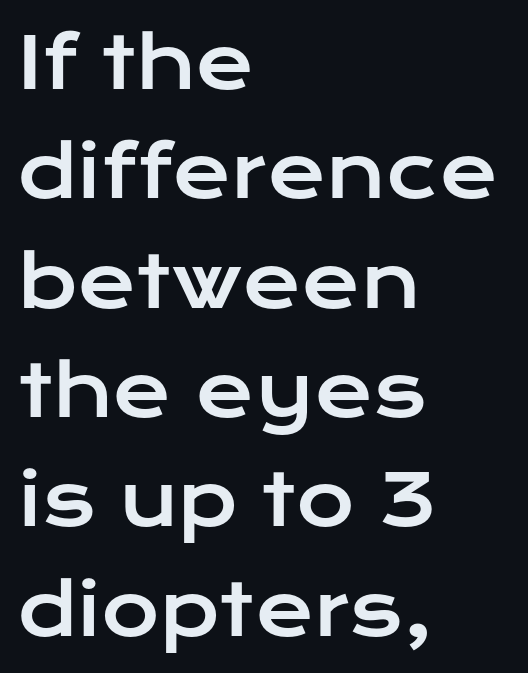
The image shows 71 px wide sans-serif type, upright; set left-aligned, normal line spacing (1.54x), normal letter spacing, not underlined; low stroke contrast and a medium x-height.
